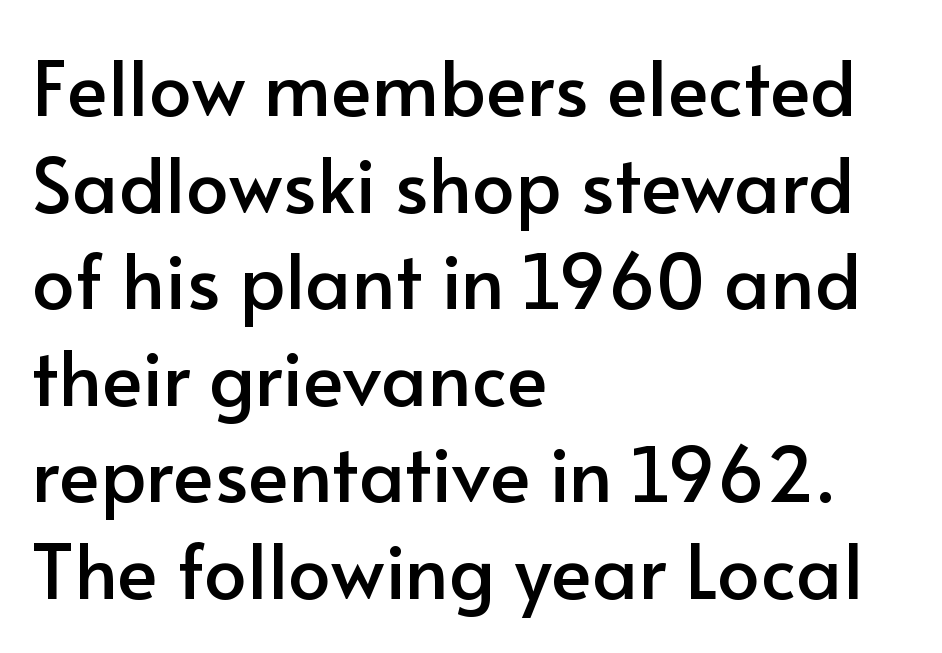
Q: Is the text italic (slanted)? A: No, it is upright.
Q: Is the typeface a serif or a sans-serif typeface? A: Sans-serif.
Q: Is the text underlined? A: No.
Q: How is the paragraph aligned? A: Left-aligned.
Q: Is the spacing between letters normal or unusually wide? A: Normal.
Q: Is the spacing between lines tight, normal or loose? A: Normal.
Q: Width (condensed, normal, or wide)? A: Normal.
Q: Stroke contrast? A: Low.
Q: x-height? A: Small.
Q: Monospaced? A: No.
